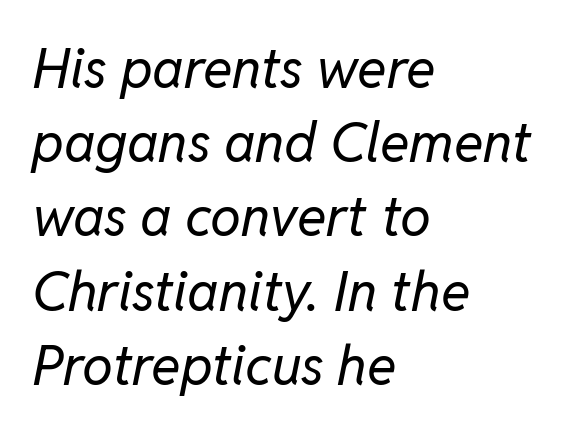
The face looks like a standard text weight, possibly lighter. No word sits above an underline. Spacing verdict: proportional, widths tailored to each character. The face used here is rendered with its standard letterfit. You can tell it's italic because the verticals aren't actually vertical. Notice how the passage keeps a crisp vertical edge on the left only.
